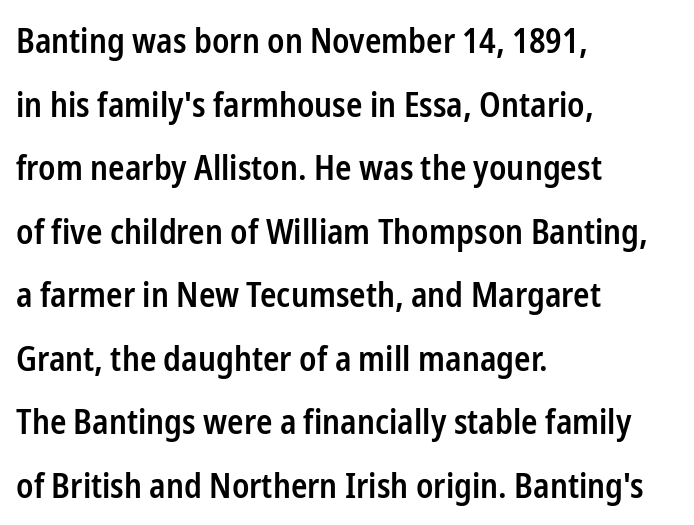
Q: Is the text bold? A: Semi-bold.
Q: Is the text italic (slanted)? A: No, it is upright.
Q: Is the typeface a serif or a sans-serif typeface? A: Sans-serif.
Q: Is the text underlined? A: No.
Q: How is the paragraph aligned? A: Left-aligned.
Q: Is the spacing between letters normal or unusually wide? A: Normal.
Q: Width (condensed, normal, or wide)? A: Condensed.
Q: Stroke contrast? A: Low.
Q: x-height? A: Medium.
Q: Monospaced? A: No.
